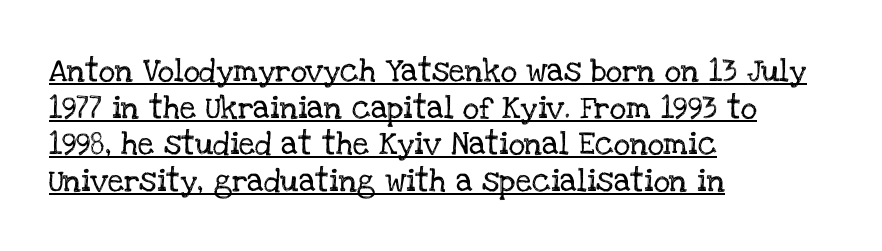
Q: Is the text italic (slanted)? A: No, it is upright.
Q: Is the text underlined? A: Yes.
Q: How is the paragraph aligned? A: Left-aligned.
Q: Is the spacing between letters normal or unusually wide? A: Normal.
Q: Is the spacing between lines tight, normal or loose? A: Normal.
